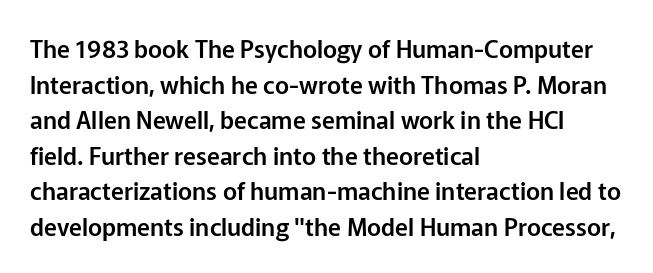
The image shows 24 px text type, upright; set left-aligned, normal line spacing (1.48x), normal letter spacing, not underlined.
